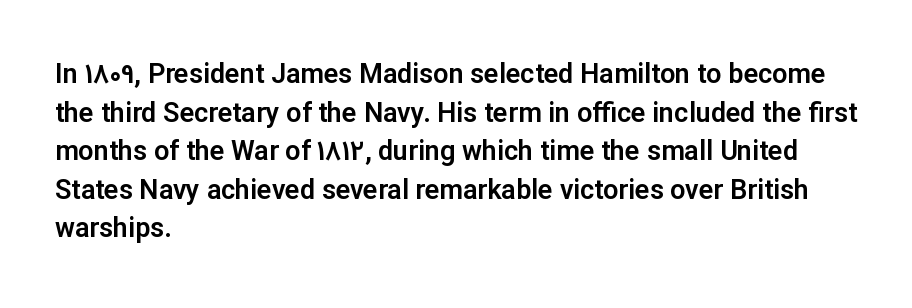
{"italic": "no", "underline": "no", "align": "left", "line_spacing": "normal", "line_spacing_ratio": 1.43, "letter_spacing": "normal", "letter_spacing_em": 0.0, "glyph_px": 27}
